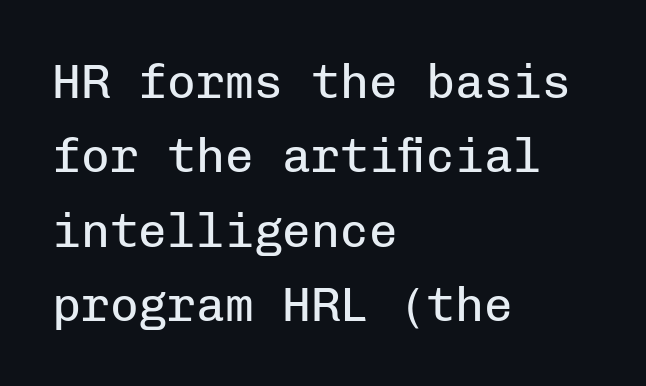
The image shows 48 px regular-weight sans-serif type, upright, monospaced; set left-aligned, normal line spacing (1.55x), normal letter spacing, not underlined; low stroke contrast and a medium x-height.
